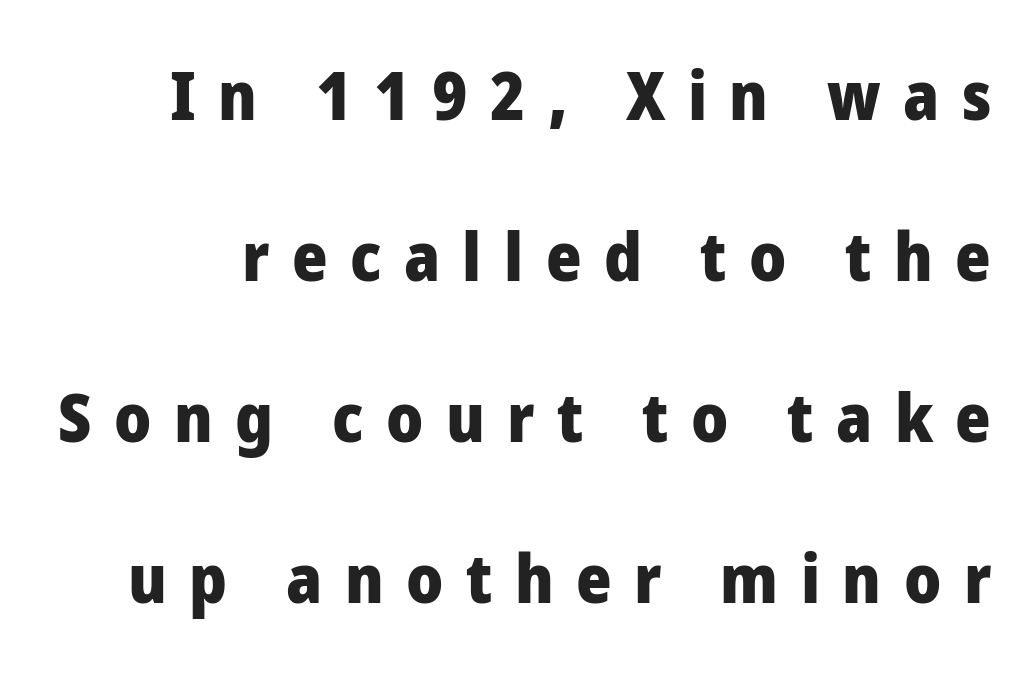
Q: Is the text bold? A: Yes.
Q: Is the text italic (slanted)? A: No, it is upright.
Q: Is the typeface a serif or a sans-serif typeface? A: Sans-serif.
Q: Is the text underlined? A: No.
Q: Is the spacing between letters normal or unusually wide? A: Unusually wide.
Q: Is the spacing between lines tight, normal or loose? A: Loose.
Q: Width (condensed, normal, or wide)? A: Normal.
Q: Stroke contrast? A: Low.
Q: x-height? A: Medium.
Q: Monospaced? A: No.
